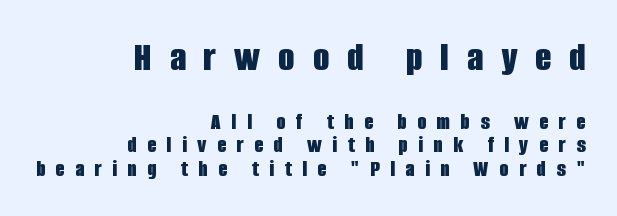
Is the type bold? Yes — the strokes are clearly thick and heavy. Top chunk: large. Bottom chunk: small. Notice how the passage keeps a crisp vertical edge on the right only. Type style note: lacks serifs. Summary of vertical rhythm: compact, with narrow interline spacing.
